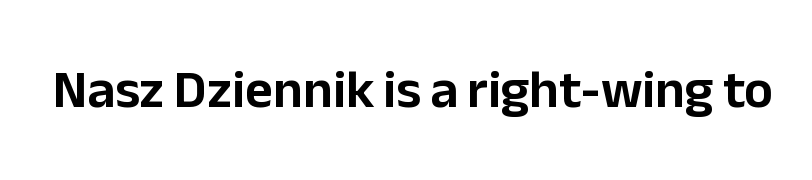
Check under the words: just untouched page. Observe the ordinary spacing: letters are neighbours, not strangers. The type family on display is of the sans-serif kind. Here the designer chose a conventional face with non-uniform glyph widths. The typography opts for an upright posture over an oblique one.
